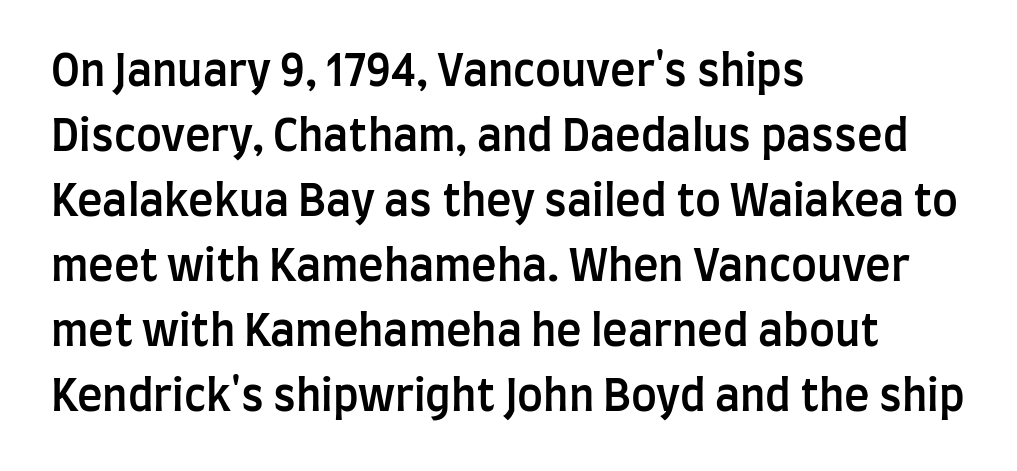
Compared with an ordinary text face, these strokes are moderately heavier — a semibold. Here the designer chose a conventional face with non-uniform glyph widths. The passage shown stacks its lines at a standard gap. Unmarked baselines from the first word to the last. How are the letters spaced? Ordinarily, with no added tracking.
